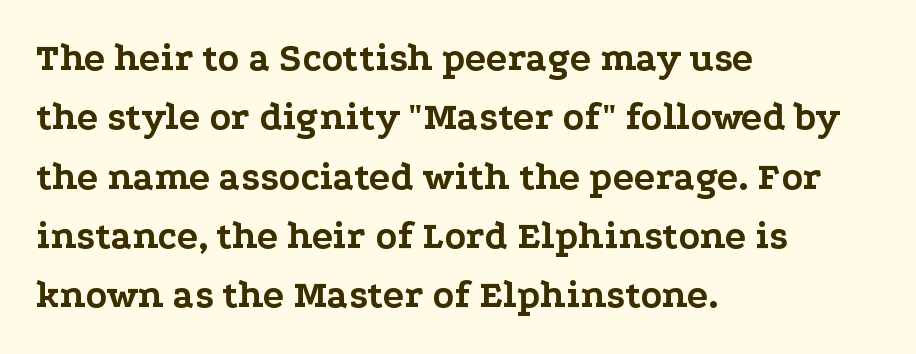
The image shows 39 px bold, wide serif type, upright; set left-aligned, normal line spacing (1.52x), normal letter spacing, not underlined; low stroke contrast and a medium x-height.
